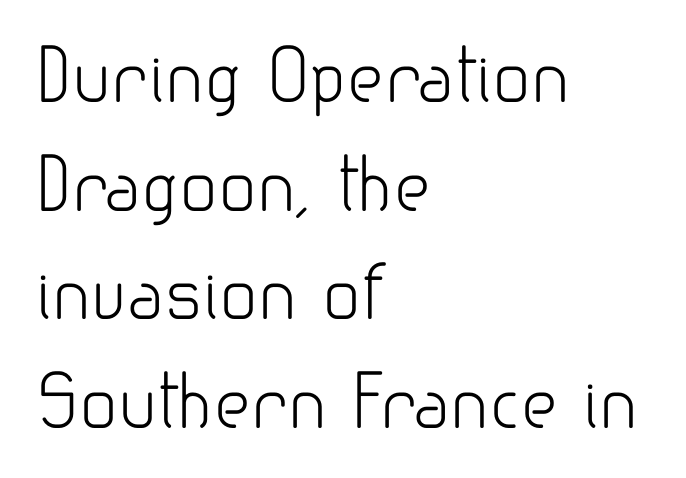
Q: Is the text bold? A: No.
Q: Is the text italic (slanted)? A: No, it is upright.
Q: Is the typeface a serif or a sans-serif typeface? A: Sans-serif.
Q: Is the text underlined? A: No.
Q: How is the paragraph aligned? A: Left-aligned.
Q: Is the spacing between letters normal or unusually wide? A: Normal.
Q: Is the spacing between lines tight, normal or loose? A: Normal.
Q: Width (condensed, normal, or wide)? A: Normal.
Q: Stroke contrast? A: Low.
Q: x-height? A: Small.
Q: Monospaced? A: No.
